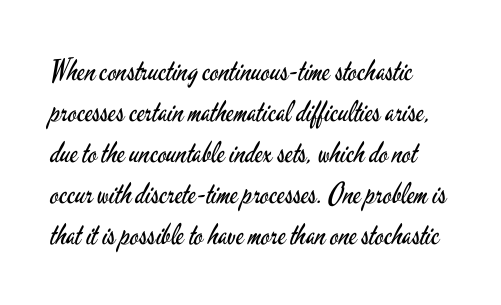
The image shows 29 px regular-weight, condensed sans-serif type; set normal line spacing (1.41x), normal letter spacing, not underlined; low stroke contrast and a small x-height.
